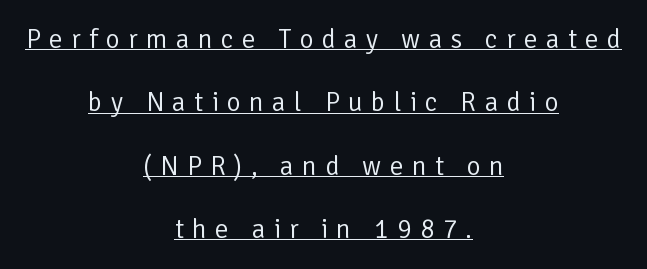
Compared with a flush-left layout, this one balances lines on the center instead. Compared with undecorated copy, this sample adds a rule below the words. The strokes carry an ordinary text weight at most. Words appear elongated and porous because spacing is wide. You can tell it's not italic because the verticals are truly vertical. The passage shown stacks its lines with a broad gap.
